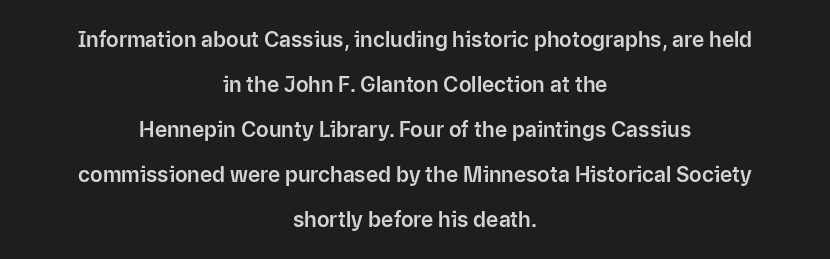
The letters stand straight up with perfectly vertical stems. Compared with typical paragraphs, the rows here are farther apart. Nobody touched the tracking dial on this one. This sample is center-justified, so both line endings float freely. Rule under the text: the space is simply empty.
